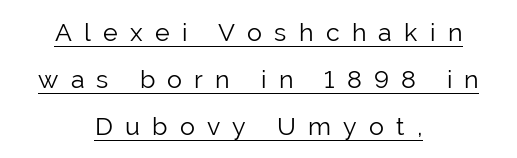
You can see a thin bar hugging the bottom of the glyphs. If you folded the block vertically in half, each line would mirror itself in length. Here the glyphs are tracked loosely, breaking word shapes into spaced letters. The typography opts for an upright posture over an oblique one. No extra ink here — the face is not bold.
